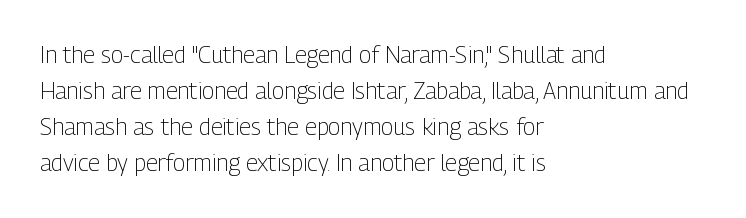
Q: Is the text bold? A: No.
Q: Is the text italic (slanted)? A: No, it is upright.
Q: Is the text underlined? A: No.
Q: How is the paragraph aligned? A: Left-aligned.
Q: Is the spacing between letters normal or unusually wide? A: Normal.
Q: Is the spacing between lines tight, normal or loose? A: Normal.
